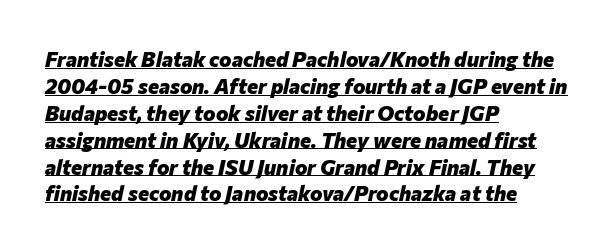
The image shows 21 px bold type, italic (leaning right); set left-aligned, normal line spacing (1.28x), normal letter spacing, underlined.
